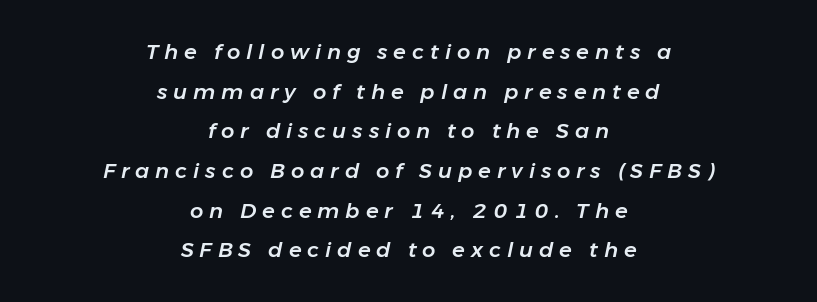
{"italic": "yes", "lean": "right", "slant_degrees": 11, "underline": "no", "align": "center", "line_spacing_ratio": 1.89, "letter_spacing": "wide", "letter_spacing_em": 0.28, "glyph_px": 21}
